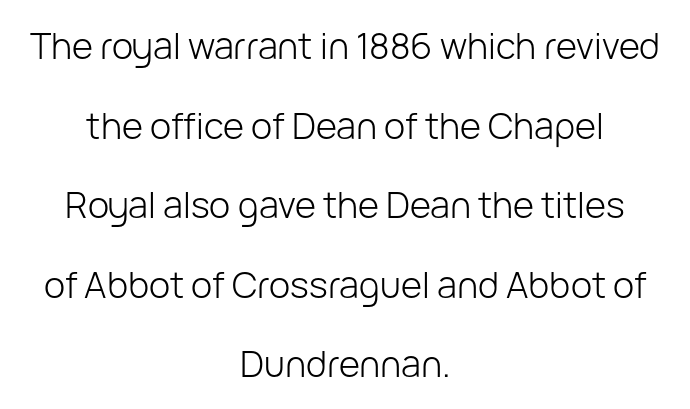
{"serif": "no", "italic": "no", "bold": "no", "weight": "light", "width": "normal", "stroke_contrast": "low", "x_height": "medium", "monospaced": "no", "underline": "no", "align": "center", "line_spacing": "loose", "line_spacing_ratio": 2.21, "letter_spacing": "normal", "letter_spacing_em": 0.0, "glyph_px": 36}
